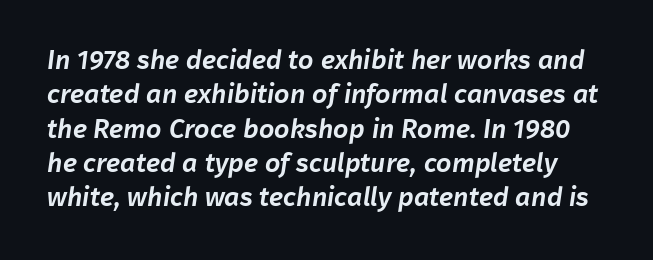
Words float on clear page, feet unadorned. Summary of vertical rhythm: regular, with standard interline spacing. The horizontal fit of the characters is conventional and even.
